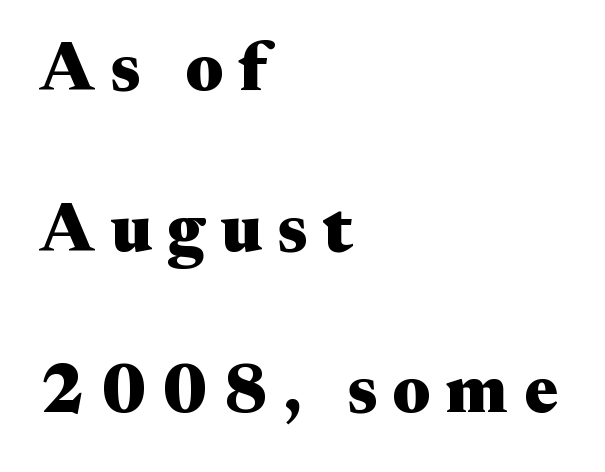
The lettering stays uniformly vertical, giving the passage a roman look. This block would shrink considerably if given ordinary leading; it's expanded now. Line beginnings align vertically; line endings do not. Character widths vary here, with narrow letters taking less room than wide ones. As a designer I'd log this as weight 700, bold. The passage shown is not underscored anywhere.
